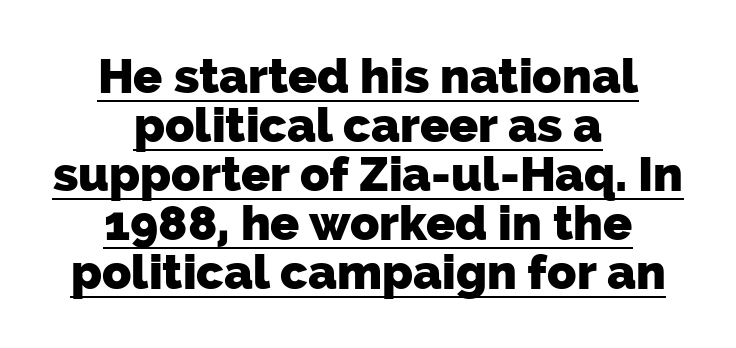
Notice how thick the strokes are: this is what a full bold looks like. Students, note that the glyphs here touch the page at normal intervals. Glance below the letters and you will spot a drawn line. Note the varied advance widths — an 'i' is clearly narrower than an 'm'. Is the block centered? Yes — each line is placed symmetrically about the middle. Closely set lines give the paragraph a compact silhouette.
